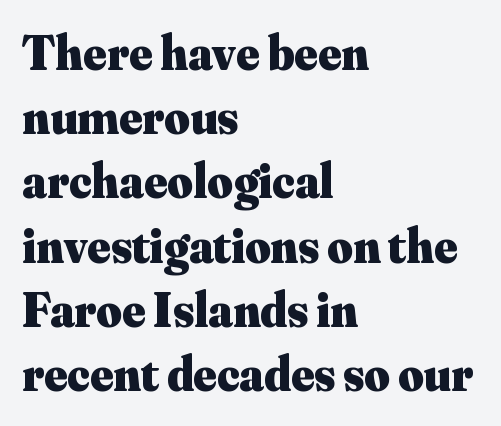
The image shows 49 px heavy serif type, upright; set left-aligned, normal line spacing (1.31x), normal letter spacing, not underlined; medium stroke contrast and a small x-height.
